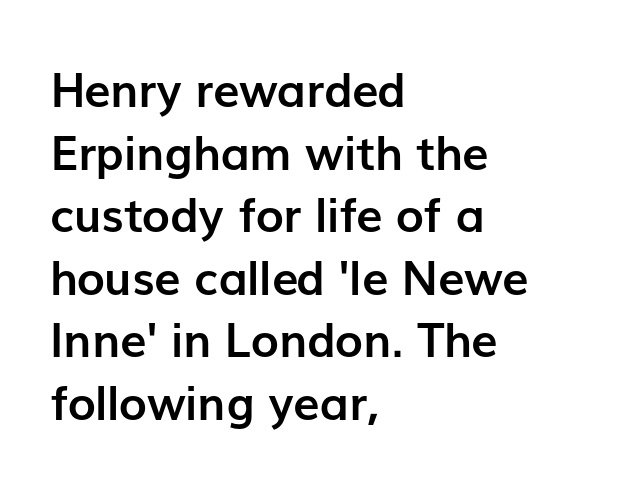
Just letters on the line, the space beneath them empty. This block has exactly the height ordinary leading produces. The paragraph has a hard left edge and a soft right edge. Chunky letters — that's bold for sure.
